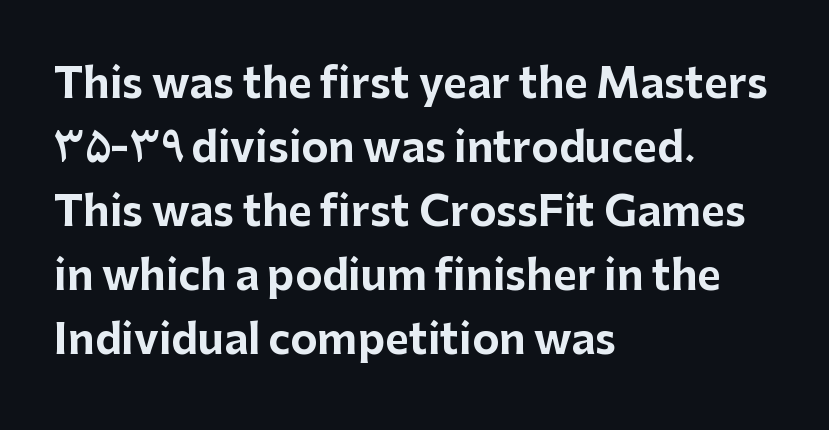
{"serif": "no", "italic": "no", "bold": "yes", "weight": "bold", "width": "normal", "stroke_contrast": "low", "x_height": "medium", "monospaced": "no", "underline": "no", "align": "left", "line_spacing": "normal", "line_spacing_ratio": 1.56, "letter_spacing": "normal", "letter_spacing_em": 0.0, "glyph_px": 41}
